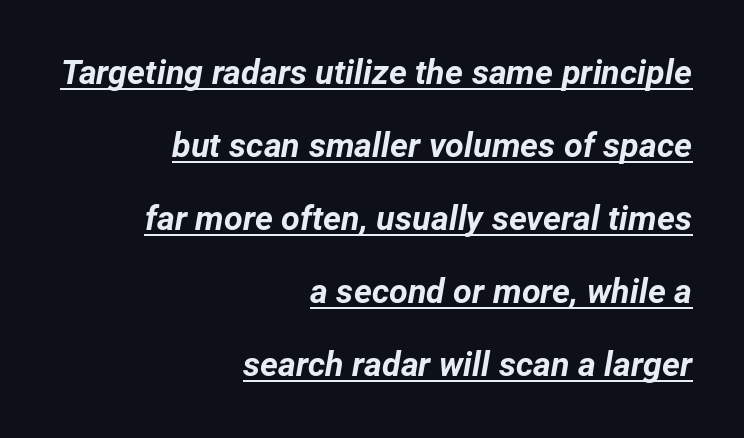
{"italic": "yes", "lean": "right", "slant_degrees": 12, "bold": "yes", "weight": "bold", "width": "normal", "stroke_contrast": "low", "x_height": "medium", "monospaced": "no", "underline": "yes", "align": "right", "line_spacing": "loose", "line_spacing_ratio": 2.15, "letter_spacing": "normal", "letter_spacing_em": 0.0, "glyph_px": 34}
